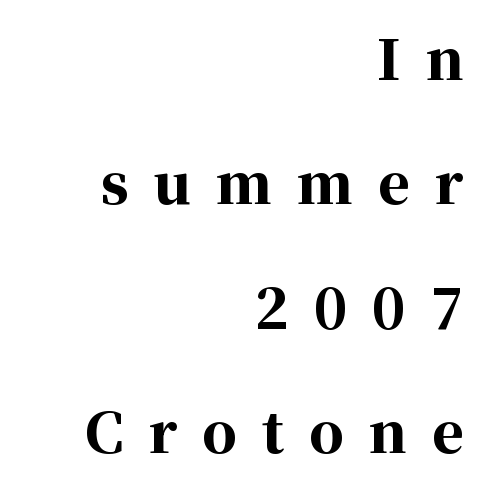
The image shows 55 px bold serif type, upright; set right-aligned, loose line spacing (2.26x), unusually wide letter spacing (+0.45 em), not underlined; high stroke contrast and a medium x-height.
